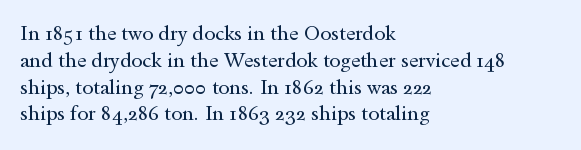
{"italic": "no", "bold": "no", "underline": "no", "align": "left", "line_spacing": "normal", "line_spacing_ratio": 1.34, "letter_spacing": "normal", "letter_spacing_em": 0.0, "glyph_px": 20}
